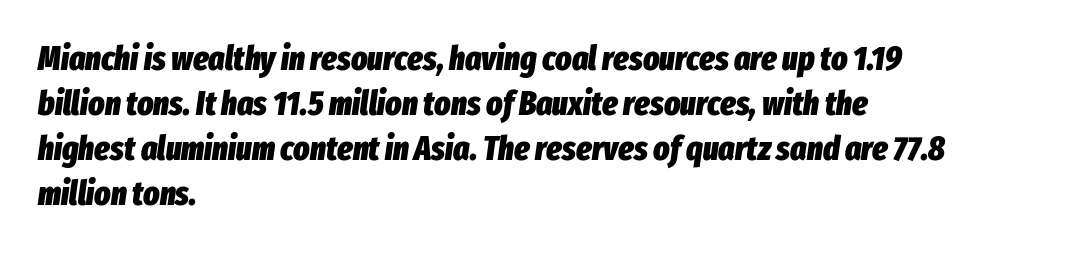
{"italic": "yes", "lean": "right", "slant_degrees": 8, "bold": "yes", "weight": "heavy", "width": "condensed", "stroke_contrast": "low", "x_height": "medium", "monospaced": "no", "underline": "no", "align": "left", "line_spacing": "normal", "line_spacing_ratio": 1.32, "letter_spacing": "normal", "letter_spacing_em": 0.0, "glyph_px": 34}
